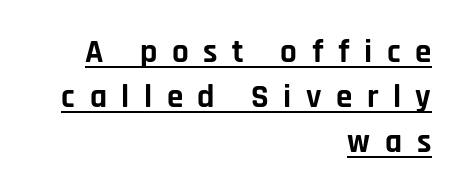
The image shows 33 px bold sans-serif type, upright; set right-aligned, normal line spacing (1.37x), unusually wide letter spacing (+0.44 em), underlined; low stroke contrast and a large x-height.
